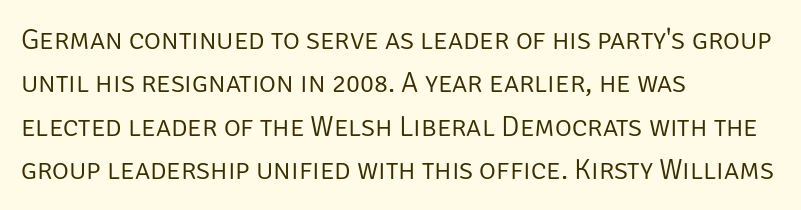
Q: Is the text bold? A: No.
Q: Is the text italic (slanted)? A: No, it is upright.
Q: Is the typeface a serif or a sans-serif typeface? A: Sans-serif.
Q: Is the text underlined? A: No.
Q: How is the paragraph aligned? A: Left-aligned.
Q: Is the spacing between letters normal or unusually wide? A: Normal.
Q: Is the spacing between lines tight, normal or loose? A: Normal.
Q: Width (condensed, normal, or wide)? A: Normal.
Q: Stroke contrast? A: Low.
Q: x-height? A: Large.
Q: Monospaced? A: No.
